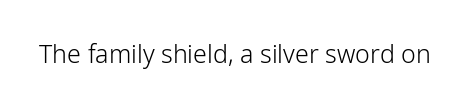
Q: Is the text bold? A: No.
Q: Is the text italic (slanted)? A: No, it is upright.
Q: Is the text underlined? A: No.
Q: Is the spacing between letters normal or unusually wide? A: Normal.
